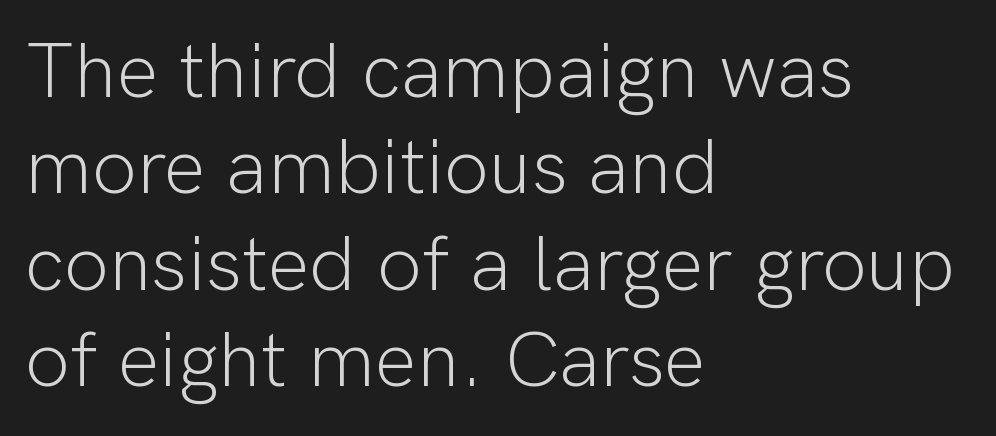
The image shows 79 px light sans-serif type, upright; set left-aligned, line spacing 1.22x, normal letter spacing, not underlined; low stroke contrast and a medium x-height.
